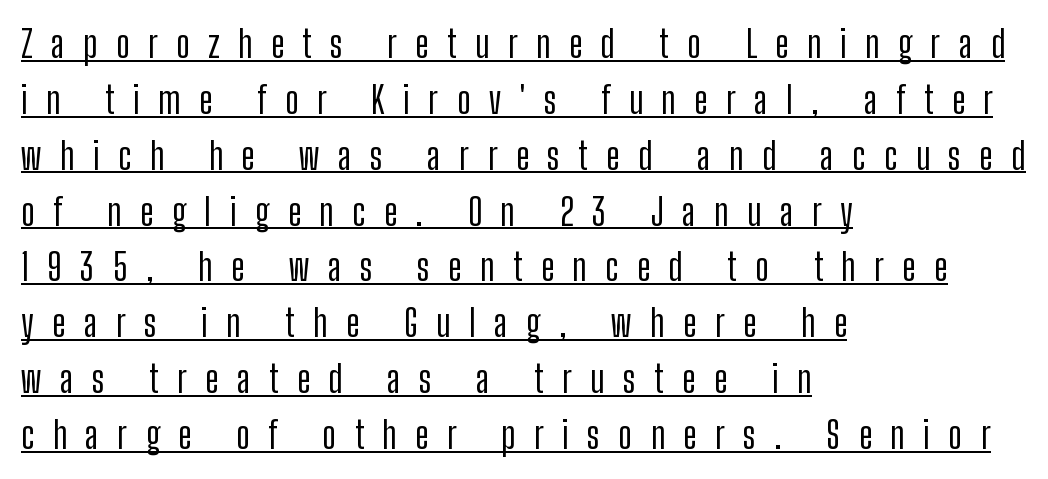
{"serif": "no", "italic": "no", "width": "condensed", "stroke_contrast": "low", "x_height": "medium", "monospaced": "no", "underline": "yes", "align": "left", "line_spacing": "normal", "line_spacing_ratio": 1.51, "letter_spacing": "wide", "letter_spacing_em": 0.5, "glyph_px": 37}
